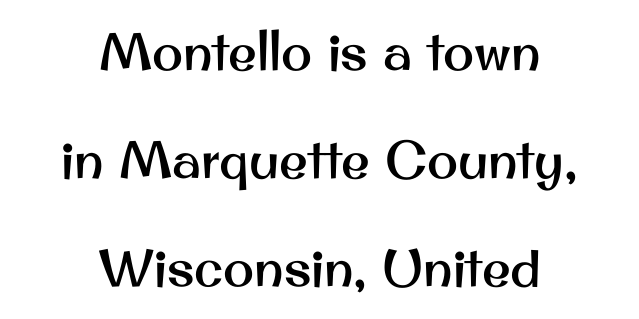
{"serif": "no", "italic": "no", "width": "normal", "stroke_contrast": "medium", "x_height": "small", "monospaced": "no", "underline": "no", "align": "center", "line_spacing": "loose", "line_spacing_ratio": 2.08, "letter_spacing": "normal", "letter_spacing_em": 0.0, "glyph_px": 52}
